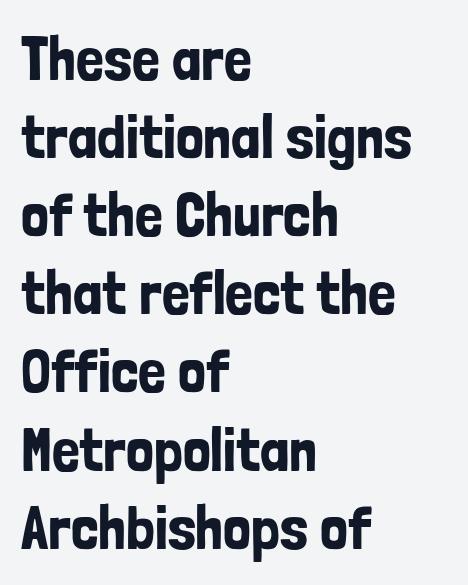
The image shows 62 px condensed sans-serif type, upright; set left-aligned, normal line spacing (1.26x), normal letter spacing, not underlined; low stroke contrast and a medium x-height.
